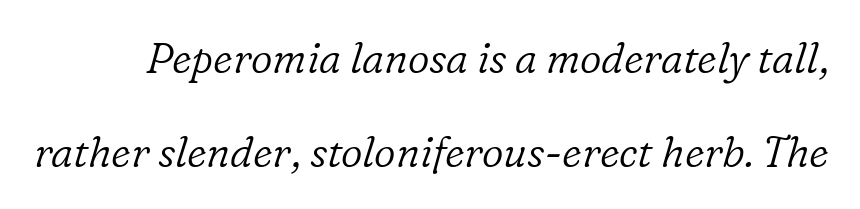
{"serif": "yes", "italic": "yes", "lean": "right", "slant_degrees": 16, "bold": "no", "weight": "light", "width": "normal", "stroke_contrast": "low", "x_height": "medium", "monospaced": "no", "underline": "no", "line_spacing": "loose", "line_spacing_ratio": 2.23, "letter_spacing": "normal", "letter_spacing_em": 0.0, "glyph_px": 42}
